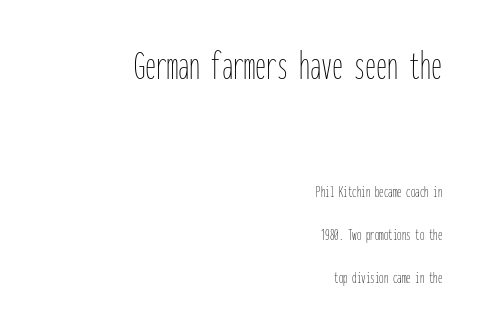
Q: Is the text bold? A: No.
Q: Is the text italic (slanted)? A: No, it is upright.
Q: Is the text underlined? A: No.
Q: How is the paragraph aligned? A: Right-aligned.
Q: Is the spacing between letters normal or unusually wide? A: Normal.
Q: Is the spacing between lines tight, normal or loose? A: Loose.
Q: Which block of text is set in a larger size, the first (top) or the second (bottom)? A: The first (top) one.
Q: Width (condensed, normal, or wide)? A: Condensed.
Q: Stroke contrast? A: Low.
Q: x-height? A: Medium.
Q: Monospaced? A: Yes.
